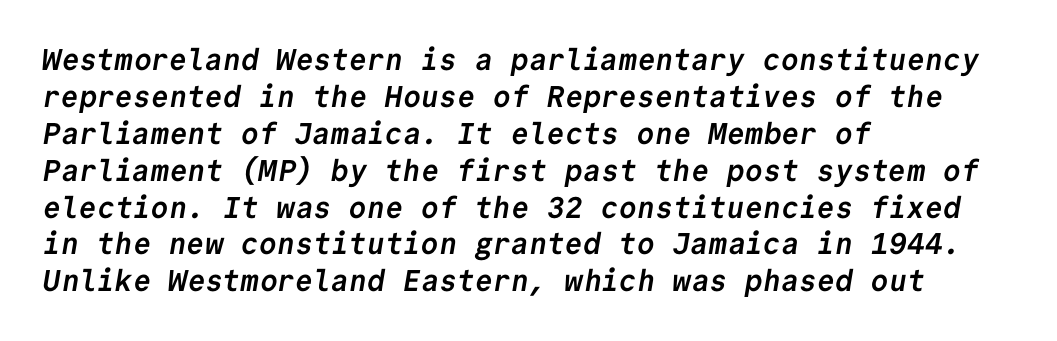
Q: Is the text bold? A: Yes.
Q: Is the typeface a serif or a sans-serif typeface? A: Sans-serif.
Q: Is the text underlined? A: No.
Q: How is the paragraph aligned? A: Left-aligned.
Q: Is the spacing between letters normal or unusually wide? A: Normal.
Q: Width (condensed, normal, or wide)? A: Normal.
Q: Stroke contrast? A: Low.
Q: x-height? A: Medium.
Q: Monospaced? A: Yes.
